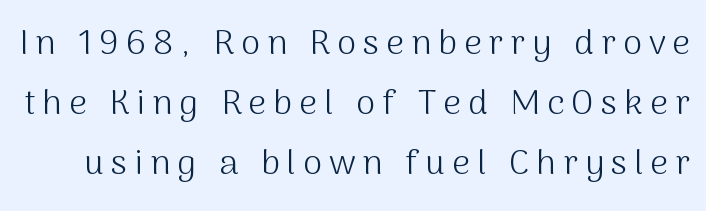
The type family on display is of the sans-serif kind. The passage shown is not underscored anywhere. The face looks like a standard text weight, possibly lighter. Character widths vary here, with narrow letters taking less room than wide ones.
